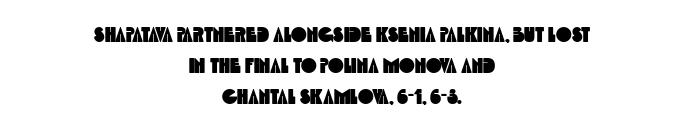
Nobody touched the tracking dial on this one. Vertically, the passage feels balanced, rows spaced as you'd expect. The passage is arranged like a title page — every line centered. The area under the type is left untouched.
